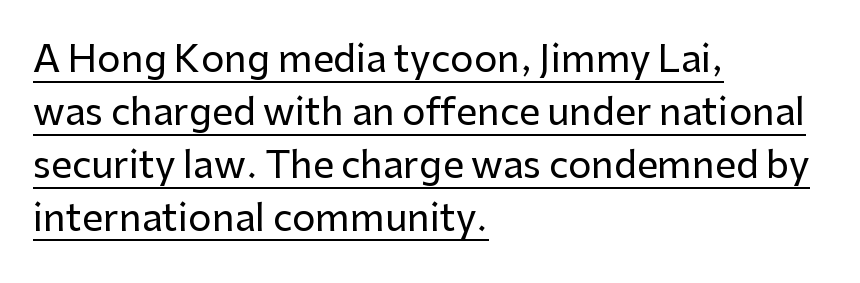
{"serif": "no", "italic": "no", "width": "normal", "stroke_contrast": "low", "x_height": "medium", "monospaced": "no", "underline": "yes", "align": "left", "line_spacing": "normal", "line_spacing_ratio": 1.43, "letter_spacing": "normal", "letter_spacing_em": 0.0, "glyph_px": 37}
